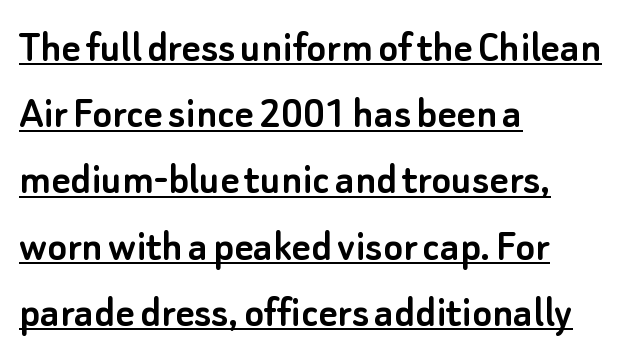
Think of a printed novel: that variable character pitch is what you see here. Ascenders rise straight up at ninety degrees. The typesetter chose a ragged-right arrangement here. There is no visible air inserted between adjacent glyphs.
